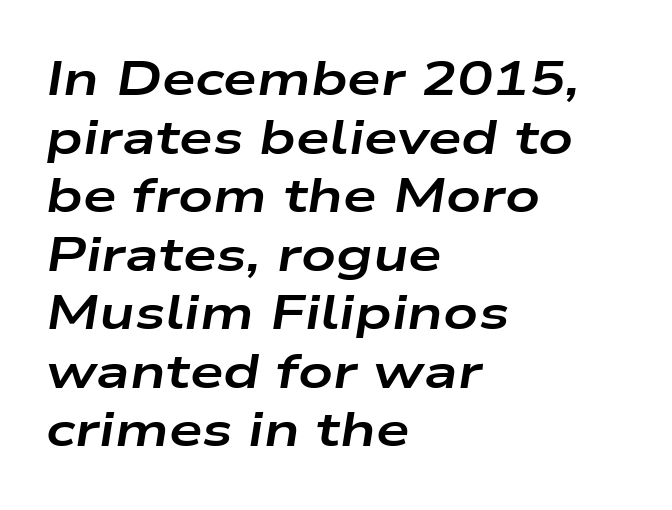
{"italic": "yes", "lean": "right", "slant_degrees": 9, "bold": "yes", "weight": "bold", "width": "wide", "stroke_contrast": "low", "x_height": "medium", "monospaced": "no", "underline": "no", "align": "left", "line_spacing_ratio": 1.22, "letter_spacing": "normal", "letter_spacing_em": 0.0, "glyph_px": 48}
